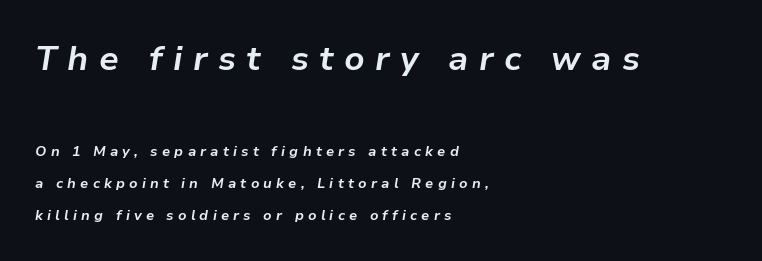
The rendering uses natural spacing where letterforms have individual widths. The passage shown leans; its letterforms are oblique. The letterforms stand isolated, each surrounded by extra space. Just letters on the line, the space beneath them empty. A student would notice the top passage is typeset larger than what follows.
